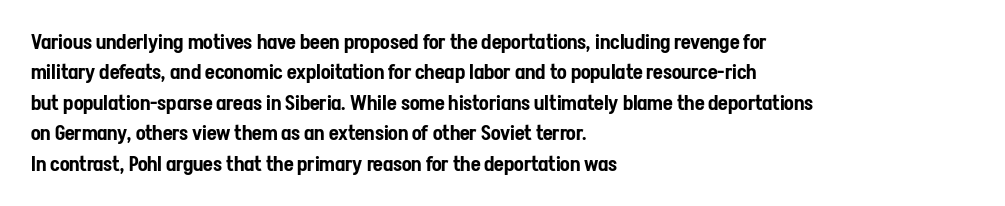
Characters follow at the spacing the type designer built in. The line-height multiplier appears to be the usual default. Just letters on the line, the space beneath them empty. It's the straight-up-and-down kind of type. Each line starts at the same left margin while the right side varies.
